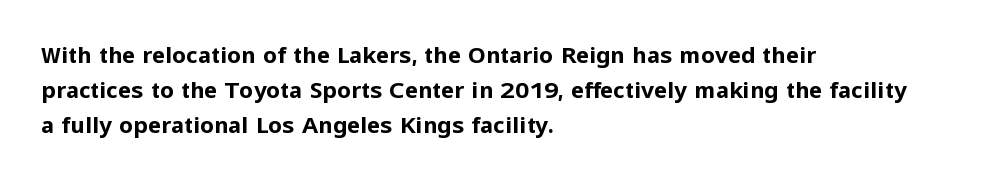
{"italic": "no", "bold": "yes", "underline": "no", "align": "left", "line_spacing": "normal", "line_spacing_ratio": 1.6, "letter_spacing": "normal", "letter_spacing_em": 0.0, "glyph_px": 22}
